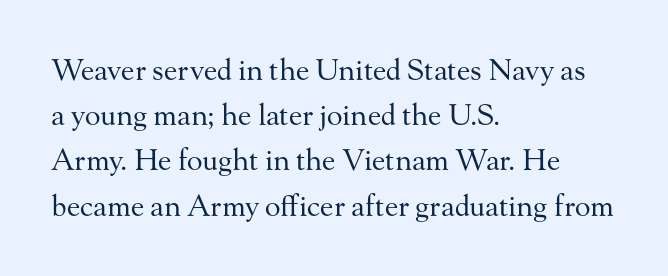
Is this a sans? No — the strokes have serifs. No extra tracking has been applied to these lines. The gap between lines stays unmarked. Does the leading feel generous? No, just average.
